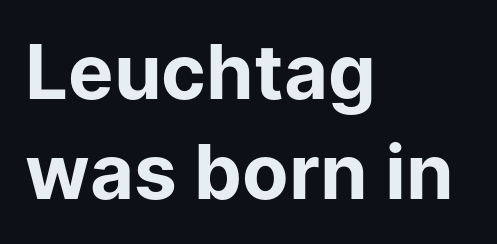
Q: Is the text bold? A: Yes.
Q: Is the text italic (slanted)? A: No, it is upright.
Q: Is the typeface a serif or a sans-serif typeface? A: Sans-serif.
Q: Is the text underlined? A: No.
Q: How is the paragraph aligned? A: Left-aligned.
Q: Is the spacing between letters normal or unusually wide? A: Normal.
Q: Is the spacing between lines tight, normal or loose? A: Normal.
Q: Width (condensed, normal, or wide)? A: Normal.
Q: Stroke contrast? A: Low.
Q: x-height? A: Medium.
Q: Monospaced? A: No.
